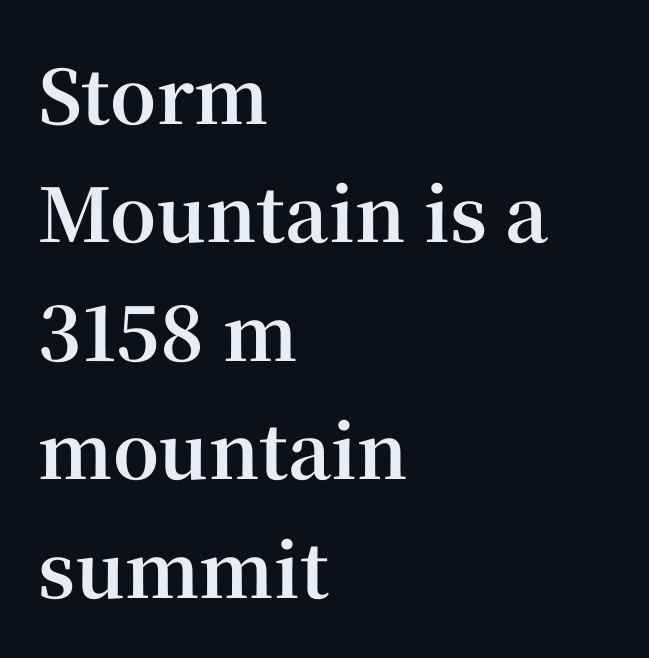
The image shows 74 px bold serif type, upright; set left-aligned, normal line spacing (1.6x), normal letter spacing, not underlined; high stroke contrast and a medium x-height.
